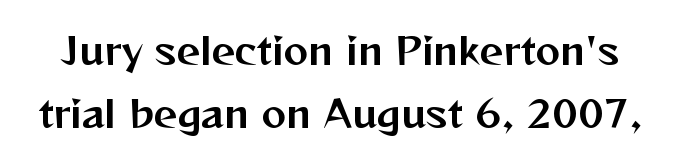
Q: Is the text italic (slanted)? A: No, it is upright.
Q: Is the typeface a serif or a sans-serif typeface? A: Sans-serif.
Q: Is the text underlined? A: No.
Q: Is the spacing between letters normal or unusually wide? A: Normal.
Q: Is the spacing between lines tight, normal or loose? A: Normal.
Q: Width (condensed, normal, or wide)? A: Normal.
Q: Stroke contrast? A: Medium.
Q: x-height? A: Medium.
Q: Monospaced? A: No.
